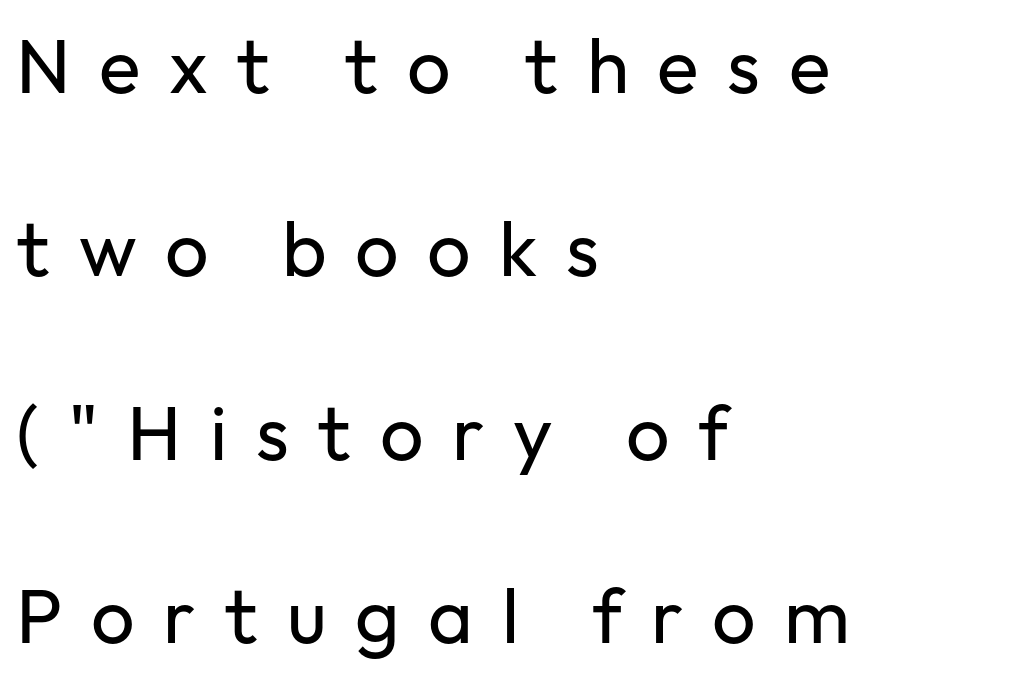
Reading down the column, the eye jumps a long way to each next line. Every row of glyphs begins at an identical x-position on the left. A typesetter would label this face a sans. Does the lettering tilt? It doesn't — this is upright. These lines have a slow, spaced-out rhythm from letter to letter.
